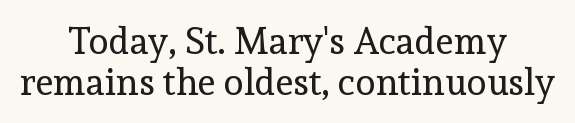
Q: Is the text bold? A: No.
Q: Is the text italic (slanted)? A: No, it is upright.
Q: Is the typeface a serif or a sans-serif typeface? A: Serif.
Q: Is the text underlined? A: No.
Q: How is the paragraph aligned? A: Centered.
Q: Is the spacing between letters normal or unusually wide? A: Normal.
Q: Is the spacing between lines tight, normal or loose? A: Tight.
Q: Width (condensed, normal, or wide)? A: Normal.
Q: x-height? A: Medium.
Q: Monospaced? A: No.
